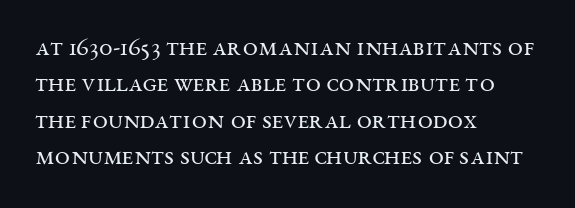
{"italic": "no", "bold": "no", "underline": "no", "align": "left", "line_spacing": "normal", "line_spacing_ratio": 1.35, "letter_spacing": "normal", "letter_spacing_em": 0.0, "glyph_px": 27}
